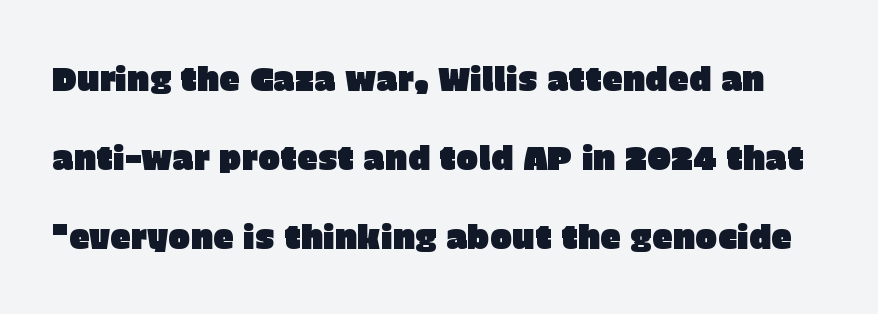
Font category for this specimen: sans-serif. Plain, unruled lines of type. Here the designer chose a conventional face with non-uniform glyph widths. Between one letter and the next there's only the usual sliver of space. Is there any slant? The stems are plumb.
